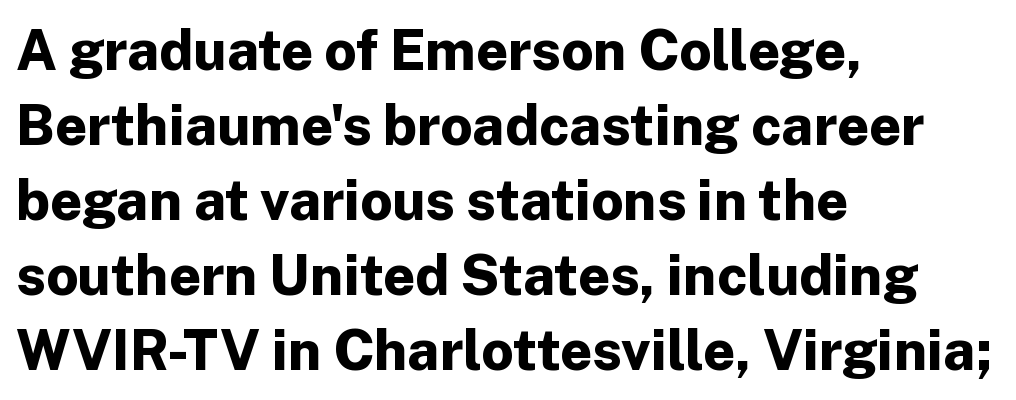
The image shows 56 px bold sans-serif type, upright; set left-aligned, normal line spacing (1.34x), normal letter spacing, not underlined; low stroke contrast and a medium x-height.
